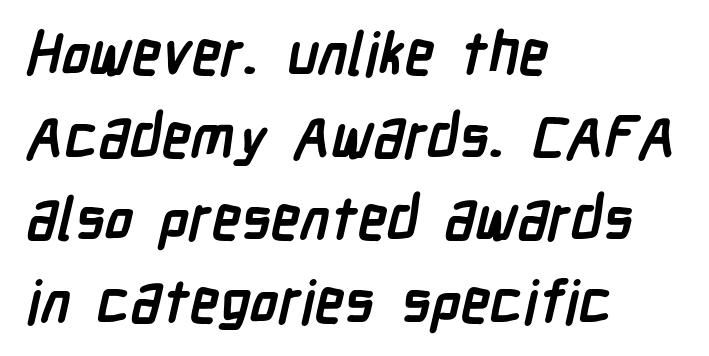
Q: Is the text bold? A: Yes.
Q: Is the typeface a serif or a sans-serif typeface? A: Sans-serif.
Q: Is the text underlined? A: No.
Q: How is the paragraph aligned? A: Left-aligned.
Q: Is the spacing between letters normal or unusually wide? A: Normal.
Q: Is the spacing between lines tight, normal or loose? A: Normal.
Q: Width (condensed, normal, or wide)? A: Condensed.
Q: Stroke contrast? A: Low.
Q: x-height? A: Medium.
Q: Monospaced? A: No.
